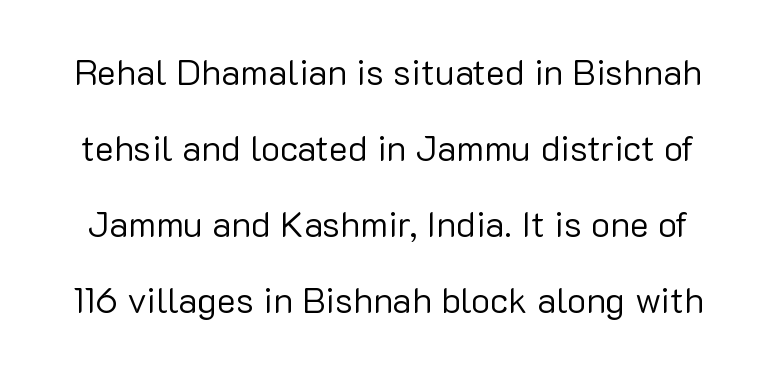
You could not count columns in this text — the font is proportionally spaced. Letters have the restrained weight of plain body copy at most. Here the glyphs are tracked normally, forming tight word shapes. Compared with typical paragraphs, the rows here are farther apart.
